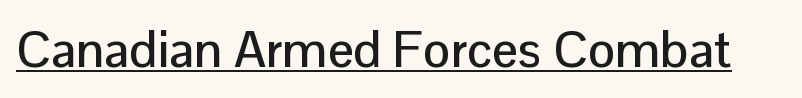
These lines are composed in type without serifs. Ordinary non-slanted type is in use. This sample has the flowing, uneven cadence of proportional lettering. Words appear dense and cohesive because spacing is normal. Students, observe the line beneath the letters — that is underlining.
